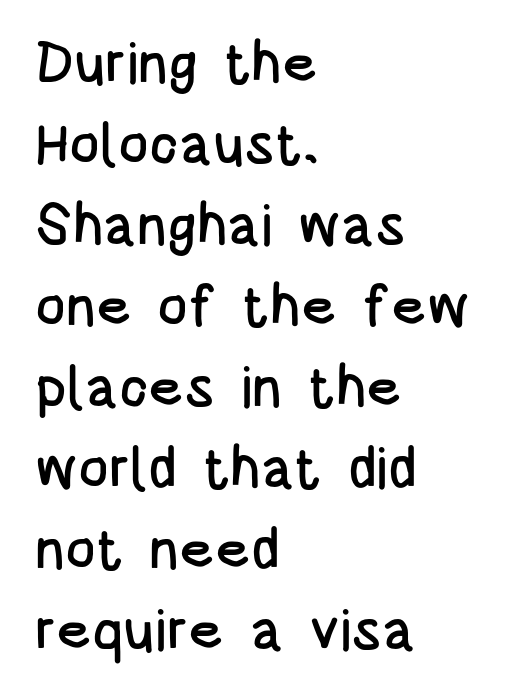
{"serif": "no", "italic": "no", "width": "condensed", "stroke_contrast": "low", "x_height": "large", "monospaced": "no", "underline": "no", "align": "left", "line_spacing": "normal", "line_spacing_ratio": 1.42, "letter_spacing": "normal", "letter_spacing_em": 0.0, "glyph_px": 57}
